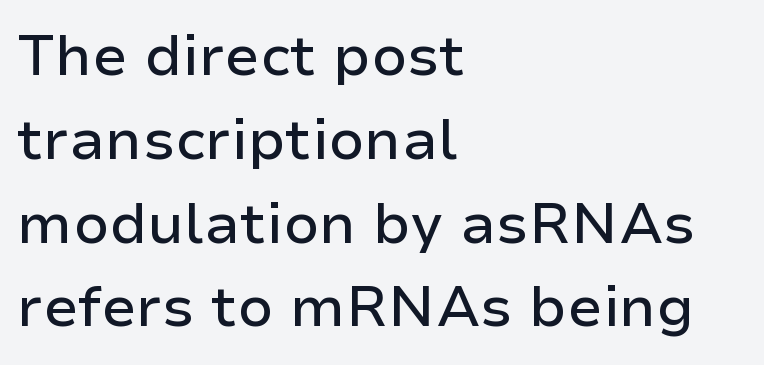
{"serif": "no", "italic": "no", "width": "normal", "stroke_contrast": "low", "x_height": "medium", "monospaced": "no", "underline": "no", "align": "left", "line_spacing": "normal", "line_spacing_ratio": 1.47, "letter_spacing": "normal", "letter_spacing_em": 0.0, "glyph_px": 57}
